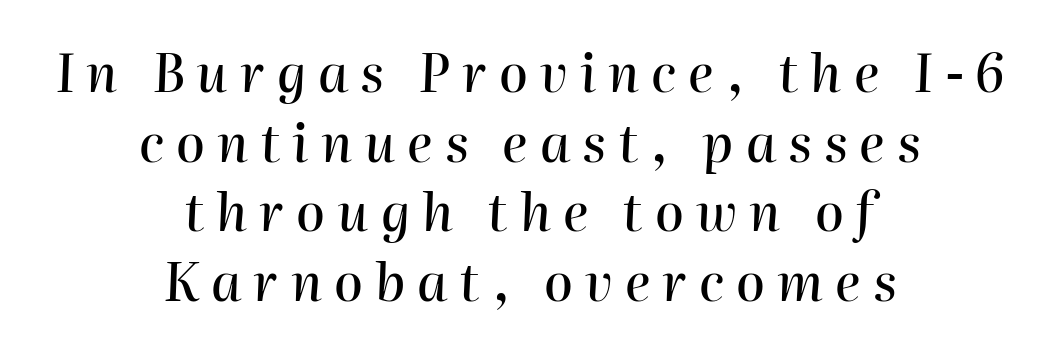
Q: Is the text italic (slanted)? A: Yes, it leans right by about 2 degrees.
Q: Is the text underlined? A: No.
Q: How is the paragraph aligned? A: Centered.
Q: Is the spacing between letters normal or unusually wide? A: Unusually wide.
Q: Is the spacing between lines tight, normal or loose? A: Normal.
Q: Width (condensed, normal, or wide)? A: Normal.
Q: Stroke contrast? A: High.
Q: x-height? A: Medium.
Q: Monospaced? A: No.
